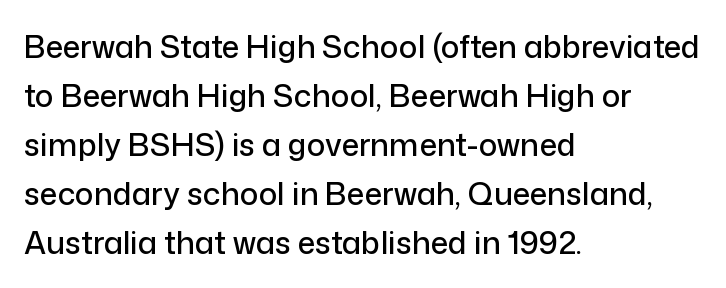
{"serif": "no", "italic": "no", "width": "normal", "stroke_contrast": "low", "x_height": "medium", "monospaced": "no", "underline": "no", "align": "left", "line_spacing": "normal", "line_spacing_ratio": 1.58, "letter_spacing": "normal", "letter_spacing_em": 0.0, "glyph_px": 31}
